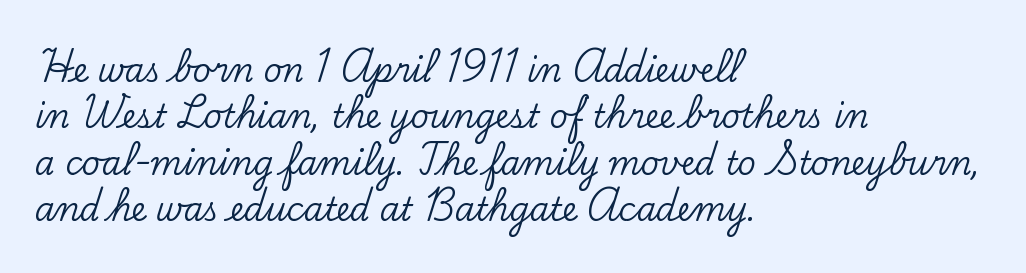
Q: Is the text italic (slanted)? A: Yes.
Q: Is the typeface a serif or a sans-serif typeface? A: Serif.
Q: Is the text underlined? A: No.
Q: How is the paragraph aligned? A: Left-aligned.
Q: Is the spacing between letters normal or unusually wide? A: Normal.
Q: Is the spacing between lines tight, normal or loose? A: Normal.
Q: Width (condensed, normal, or wide)? A: Normal.
Q: Stroke contrast? A: Low.
Q: x-height? A: Small.
Q: Monospaced? A: No.
